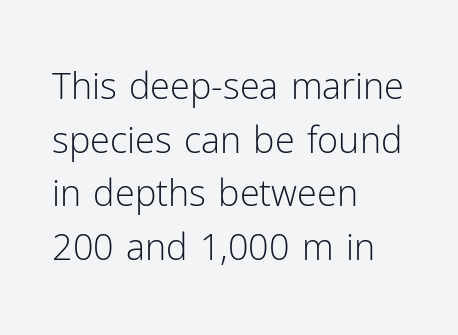
The image shows 36 px light sans-serif type, upright; set left-aligned, normal line spacing (1.49x), normal letter spacing, not underlined; low stroke contrast and a medium x-height.
